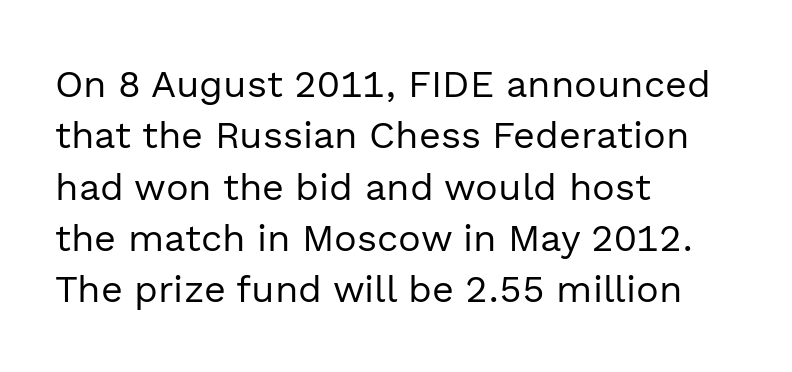
{"serif": "no", "italic": "no", "bold": "no", "weight": "regular", "width": "normal", "x_height": "medium", "monospaced": "no", "underline": "no", "align": "left", "line_spacing": "normal", "line_spacing_ratio": 1.35, "letter_spacing": "normal", "letter_spacing_em": 0.0, "glyph_px": 38}
